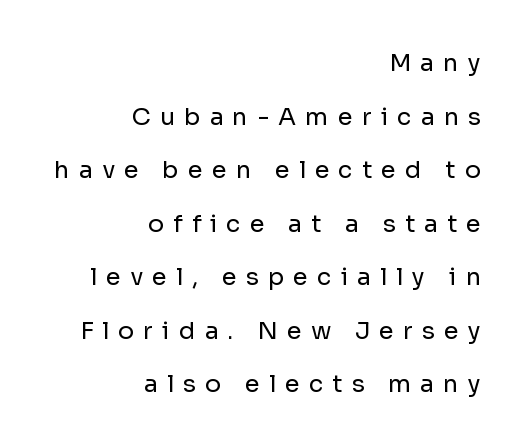
The axis of the letterforms is exactly vertical. If you drew a ruler down the right edge, every line would touch it. A bare baseline throughout the passage. These lines stand farther apart than default settings would place them. No extra ink here — the face is not bold. Does extra space separate the letters? Yes, quite a lot of it.
